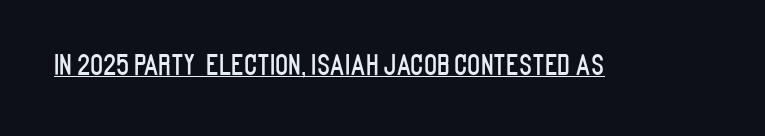
The image shows 27 px text type, upright; set normal letter spacing, underlined.
